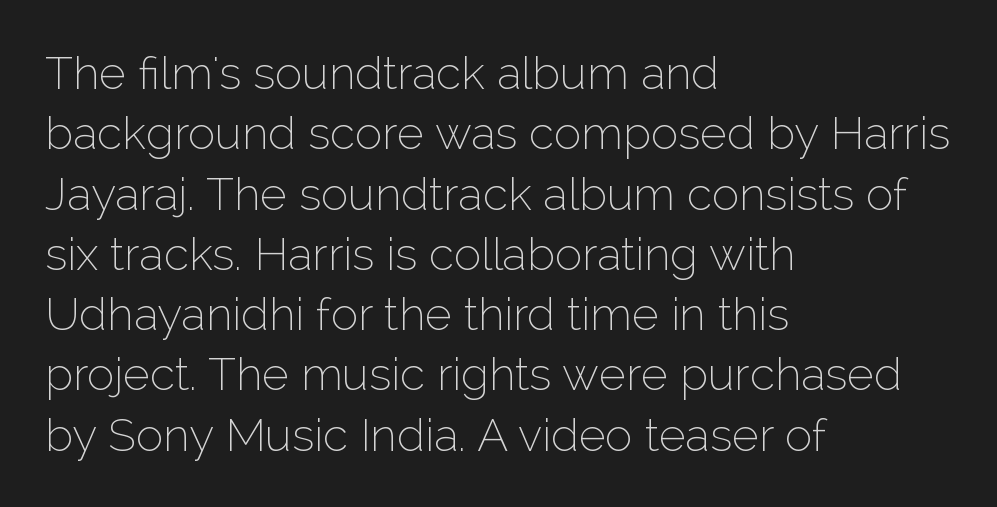
Unbolded letterforms with no extra heft. The paragraph has a hard left edge and a soft right edge. Characters remain perfectly vertical along every line. The face used here is proportionally spaced, like ordinary book or web type. The face used here is a sans, in the tradition of grotesques and geometrics.
